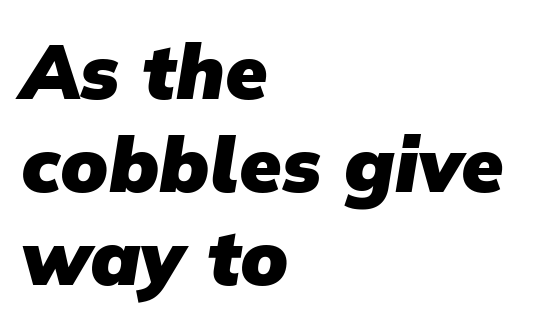
{"serif": "no", "bold": "yes", "weight": "heavy", "width": "normal", "stroke_contrast": "low", "x_height": "medium", "monospaced": "no", "underline": "no", "align": "left", "line_spacing_ratio": 1.21, "letter_spacing": "normal", "letter_spacing_em": 0.0, "glyph_px": 77}
